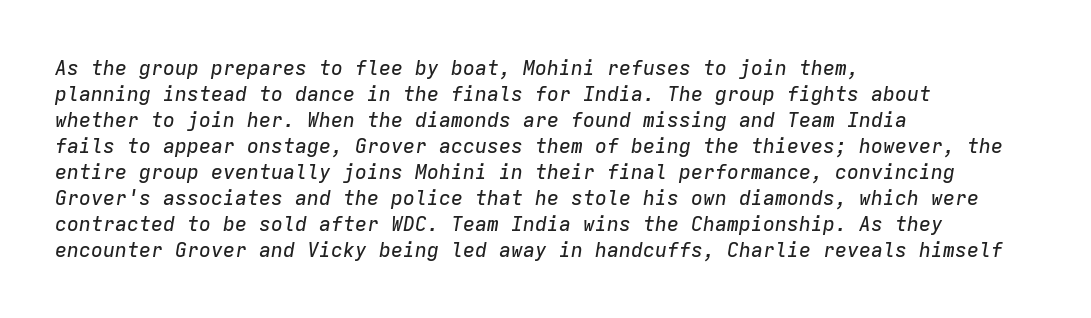
{"italic": "yes", "lean": "right", "slant_degrees": 9, "underline": "no", "align": "left", "line_spacing": "normal", "line_spacing_ratio": 1.3, "letter_spacing": "normal", "letter_spacing_em": 0.0, "glyph_px": 20}
